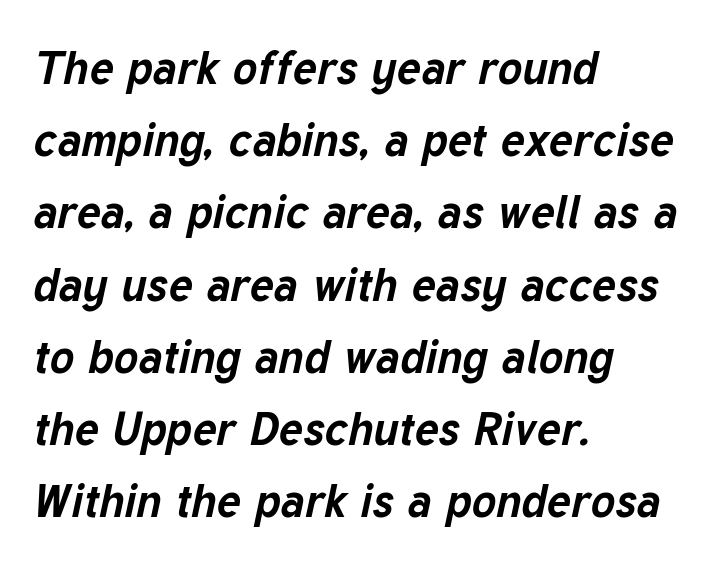
{"italic": "yes", "lean": "right", "slant_degrees": 12, "bold": "yes", "weight": "bold", "width": "normal", "stroke_contrast": "low", "x_height": "medium", "monospaced": "no", "underline": "no", "align": "left", "line_spacing": "normal", "line_spacing_ratio": 1.57, "letter_spacing": "normal", "letter_spacing_em": 0.0, "glyph_px": 46}
